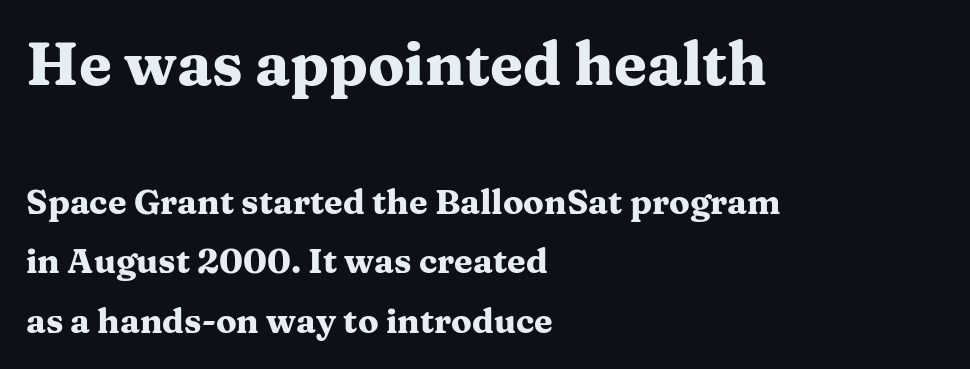
{"serif": "yes", "italic": "no", "bold": "yes", "weight": "heavy", "width": "wide", "stroke_contrast": "medium", "x_height": "medium", "monospaced": "no", "underline": "no", "align": "left", "line_spacing_ratio": 1.76, "letter_spacing": "normal", "letter_spacing_em": 0.0, "larger_block": "first", "size_ratio": 1.76, "glyph_px": 60}
